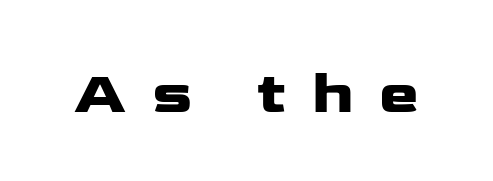
{"serif": "no", "italic": "no", "width": "wide", "stroke_contrast": "low", "x_height": "medium", "monospaced": "no", "underline": "no", "letter_spacing": "wide", "letter_spacing_em": 0.43, "glyph_px": 60}
